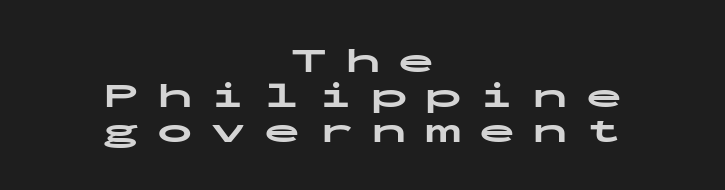
{"serif": "no", "italic": "no", "bold": "yes", "weight": "bold", "width": "wide", "stroke_contrast": "low", "x_height": "medium", "monospaced": "yes", "underline": "no", "align": "center", "line_spacing": "tight", "line_spacing_ratio": 0.97, "letter_spacing": "wide", "letter_spacing_em": 0.49, "glyph_px": 36}
